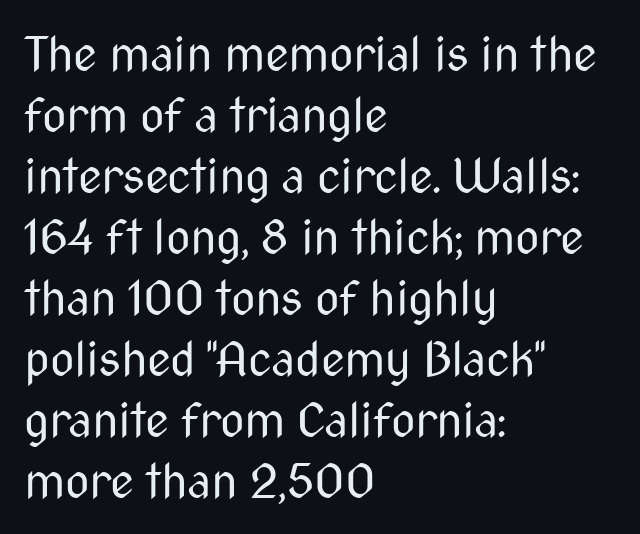
Characters follow at the spacing the type designer built in. No feet cap the strokes, marking this as sans-serif type. Do the letters lean? They stand straight. Typeset ragged right — the left edge is the straight one.
